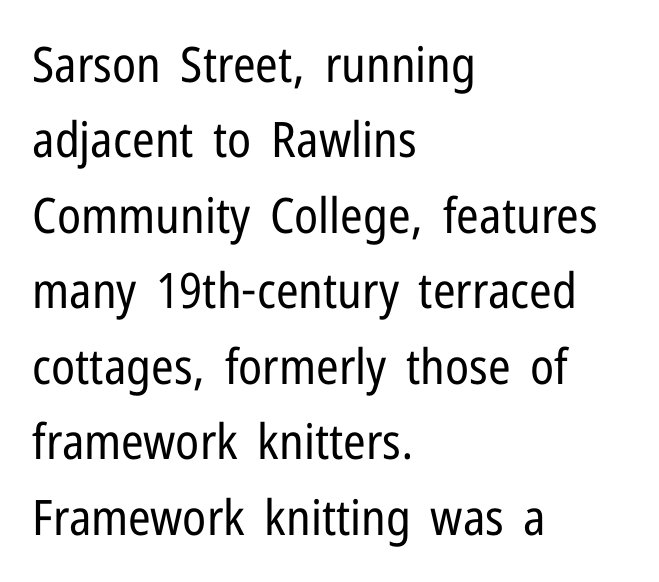
The image shows 49 px regular-weight, condensed sans-serif type, upright; set left-aligned, normal line spacing (1.54x), normal letter spacing, not underlined; low stroke contrast and a medium x-height.
